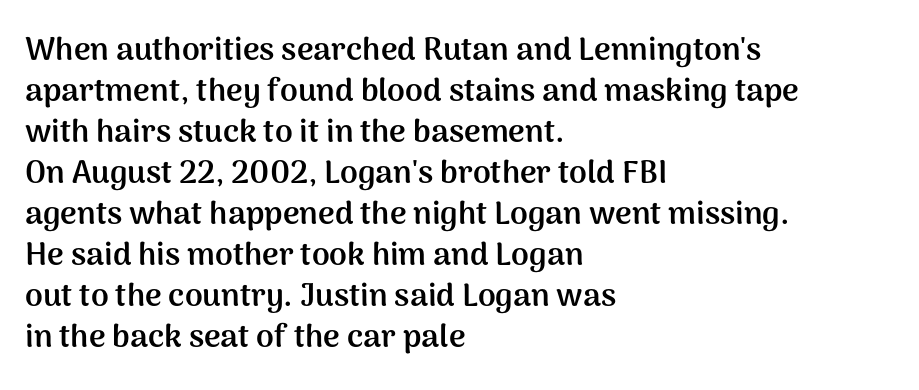
{"serif": "no", "italic": "no", "bold": "yes", "weight": "semibold", "width": "normal", "stroke_contrast": "medium", "x_height": "medium", "monospaced": "no", "underline": "no", "align": "left", "line_spacing": "normal", "line_spacing_ratio": 1.28, "letter_spacing": "normal", "letter_spacing_em": 0.0, "glyph_px": 32}
